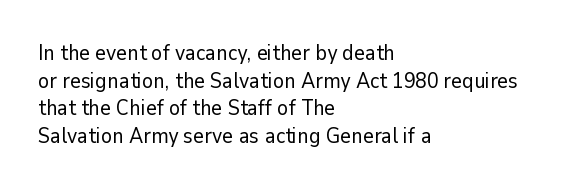
The image shows 21 px text type, upright; set left-aligned, normal line spacing (1.32x), normal letter spacing, not underlined.
